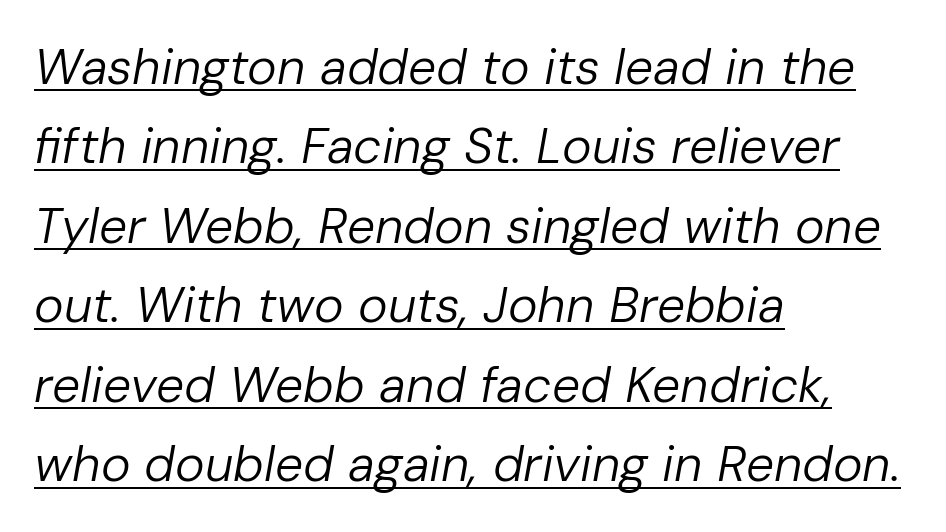
Q: Is the text bold? A: No.
Q: Is the text italic (slanted)? A: Yes, it leans right by about 10 degrees.
Q: Is the text underlined? A: Yes.
Q: How is the paragraph aligned? A: Left-aligned.
Q: Is the spacing between letters normal or unusually wide? A: Normal.
Q: Is the spacing between lines tight, normal or loose? A: Normal.
Q: Width (condensed, normal, or wide)? A: Normal.
Q: Stroke contrast? A: Low.
Q: x-height? A: Medium.
Q: Monospaced? A: No.
